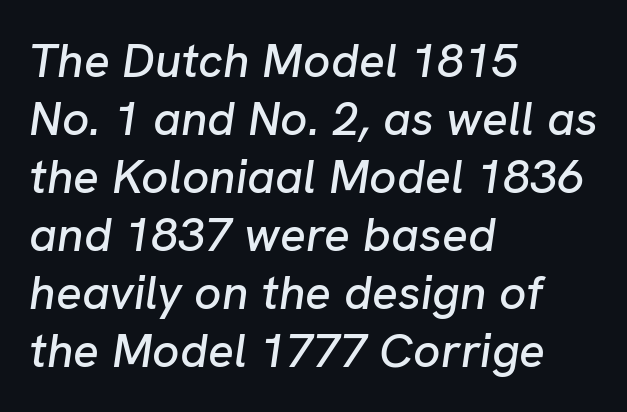
Q: Is the text italic (slanted)? A: Yes, it leans right by about 8 degrees.
Q: Is the text underlined? A: No.
Q: How is the paragraph aligned? A: Left-aligned.
Q: Is the spacing between letters normal or unusually wide? A: Normal.
Q: Width (condensed, normal, or wide)? A: Normal.
Q: Stroke contrast? A: Low.
Q: x-height? A: Medium.
Q: Monospaced? A: No.
